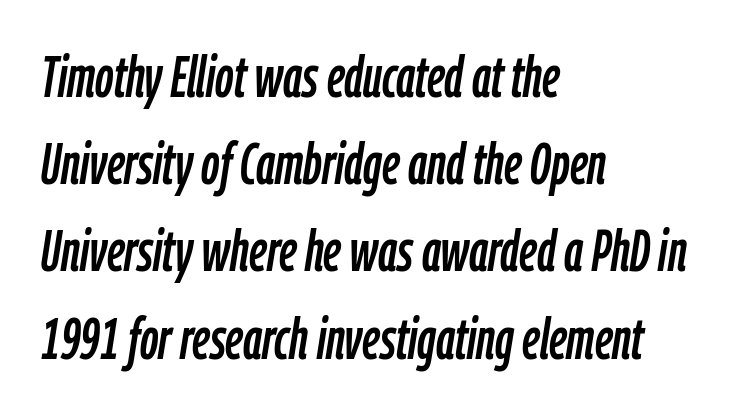
{"italic": "yes", "lean": "right", "slant_degrees": 9, "width": "condensed", "stroke_contrast": "low", "x_height": "medium", "monospaced": "no", "underline": "no", "align": "left", "line_spacing": "normal", "line_spacing_ratio": 1.53, "letter_spacing": "normal", "letter_spacing_em": 0.0, "glyph_px": 57}
